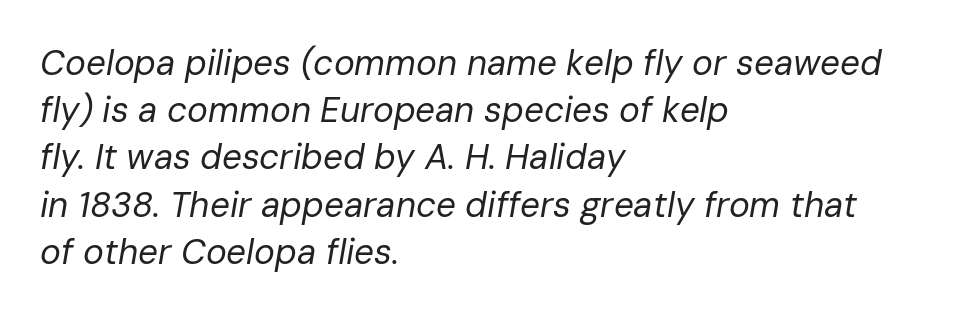
Q: Is the text bold? A: No.
Q: Is the text italic (slanted)? A: Yes, it leans right by about 10 degrees.
Q: Is the text underlined? A: No.
Q: How is the paragraph aligned? A: Left-aligned.
Q: Is the spacing between letters normal or unusually wide? A: Normal.
Q: Is the spacing between lines tight, normal or loose? A: Normal.
Q: Width (condensed, normal, or wide)? A: Normal.
Q: Stroke contrast? A: Low.
Q: x-height? A: Medium.
Q: Monospaced? A: No.
